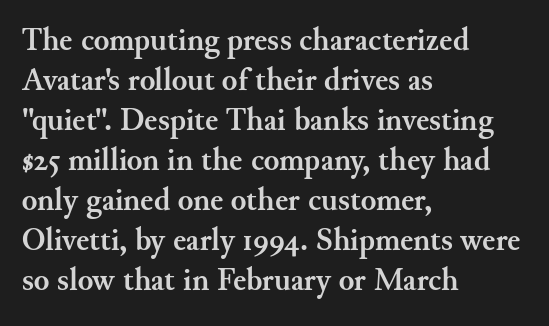
{"serif": "yes", "italic": "no", "bold": "yes", "weight": "semibold", "width": "normal", "stroke_contrast": "medium", "x_height": "small", "monospaced": "no", "underline": "no", "align": "left", "line_spacing": "normal", "line_spacing_ratio": 1.25, "letter_spacing": "normal", "letter_spacing_em": 0.0, "glyph_px": 32}
